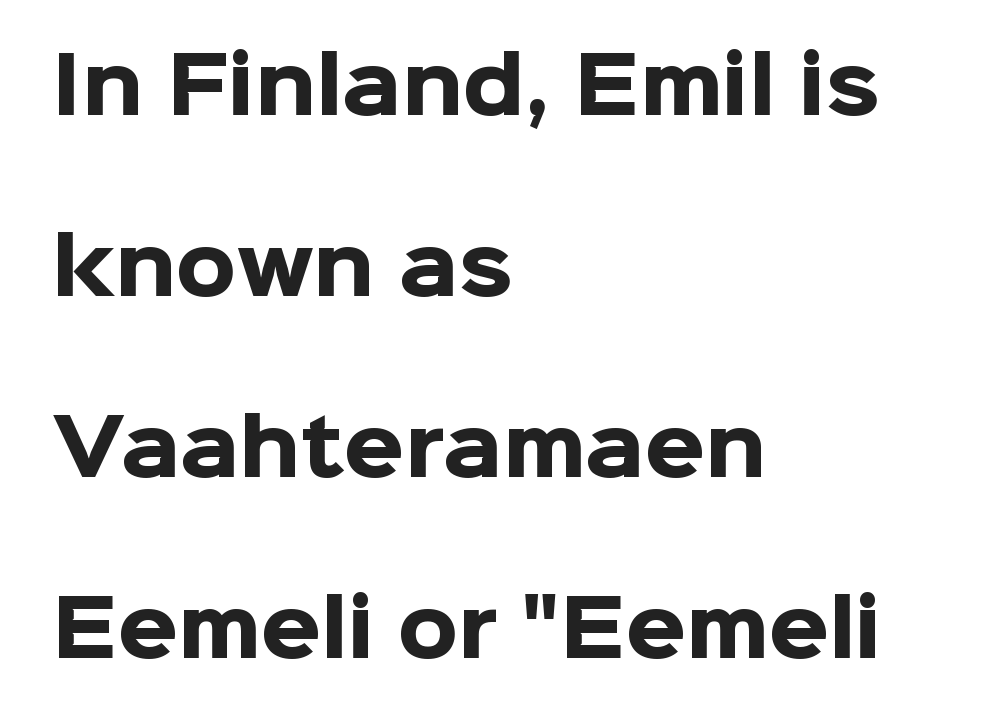
{"serif": "no", "italic": "no", "bold": "yes", "weight": "heavy", "width": "normal", "stroke_contrast": "low", "x_height": "medium", "monospaced": "no", "underline": "no", "align": "left", "line_spacing": "loose", "line_spacing_ratio": 2.35, "letter_spacing": "normal", "letter_spacing_em": 0.0, "glyph_px": 77}
